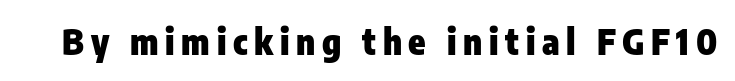
The image shows 35 px heavy, condensed sans-serif type, upright; set not underlined; low stroke contrast and a medium x-height.
